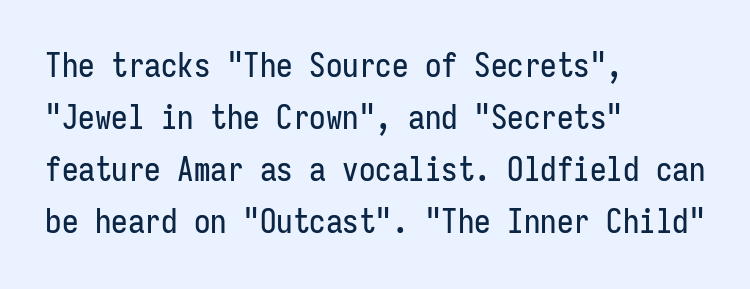
The image shows 33 px condensed sans-serif type, upright, monospaced; set left-aligned, normal line spacing (1.58x), normal letter spacing, not underlined; low stroke contrast and a medium x-height.
